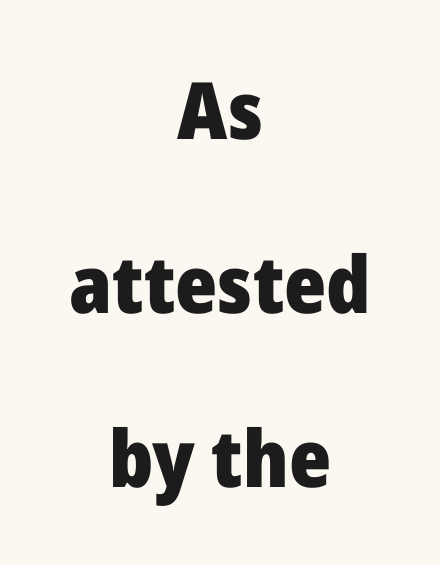
Q: Is the text bold? A: Yes.
Q: Is the text italic (slanted)? A: No, it is upright.
Q: Is the typeface a serif or a sans-serif typeface? A: Sans-serif.
Q: Is the text underlined? A: No.
Q: How is the paragraph aligned? A: Centered.
Q: Is the spacing between letters normal or unusually wide? A: Normal.
Q: Is the spacing between lines tight, normal or loose? A: Loose.
Q: Width (condensed, normal, or wide)? A: Normal.
Q: Stroke contrast? A: Low.
Q: x-height? A: Medium.
Q: Monospaced? A: No.
